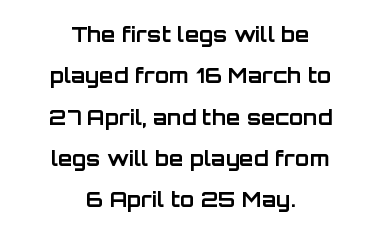
{"italic": "no", "bold": "yes", "underline": "no", "align": "center", "line_spacing": "loose", "line_spacing_ratio": 1.97, "letter_spacing": "normal", "letter_spacing_em": 0.0, "glyph_px": 21}
